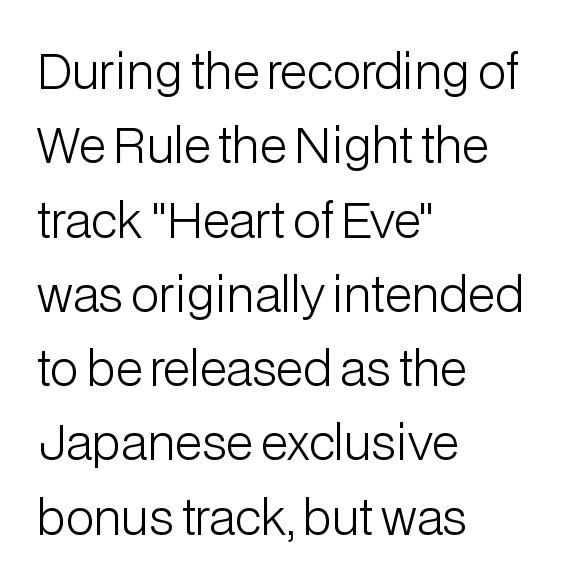
{"serif": "no", "italic": "no", "bold": "no", "weight": "light", "width": "normal", "stroke_contrast": "low", "x_height": "medium", "monospaced": "no", "underline": "no", "align": "left", "line_spacing": "normal", "line_spacing_ratio": 1.58, "letter_spacing": "normal", "letter_spacing_em": 0.0, "glyph_px": 47}
